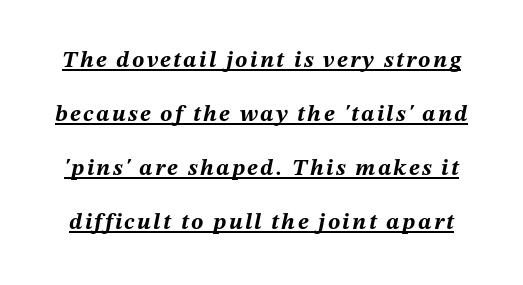
The image shows 23 px bold type, italic (leaning right); set loose line spacing (2.35x), underlined.
